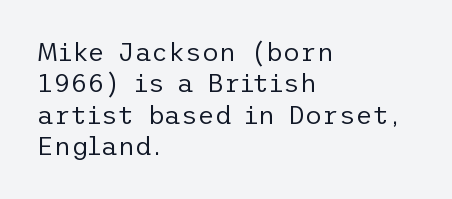
Q: Is the text bold? A: No.
Q: Is the text italic (slanted)? A: No, it is upright.
Q: Is the text underlined? A: No.
Q: How is the paragraph aligned? A: Left-aligned.
Q: Is the spacing between letters normal or unusually wide? A: Normal.
